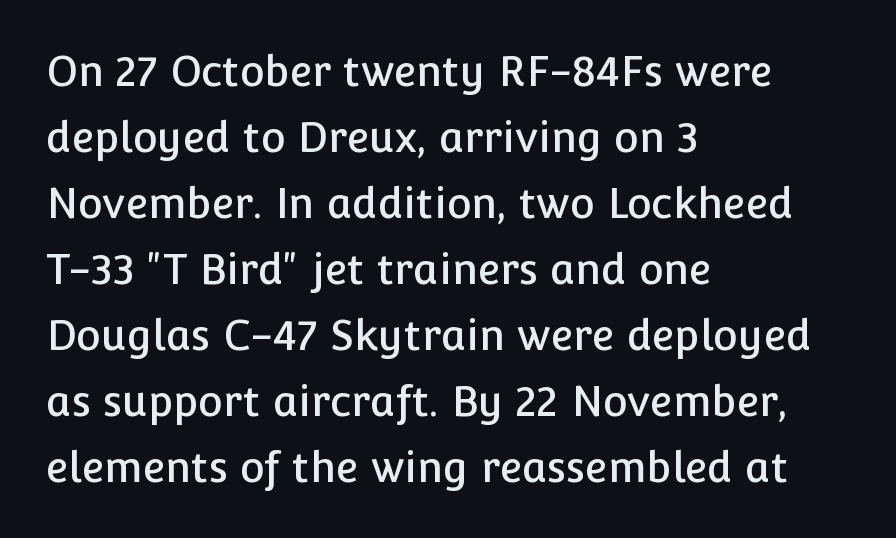
{"serif": "no", "italic": "no", "width": "normal", "stroke_contrast": "low", "x_height": "medium", "monospaced": "no", "underline": "no", "align": "left", "line_spacing": "normal", "line_spacing_ratio": 1.57, "letter_spacing": "normal", "letter_spacing_em": 0.0, "glyph_px": 42}
